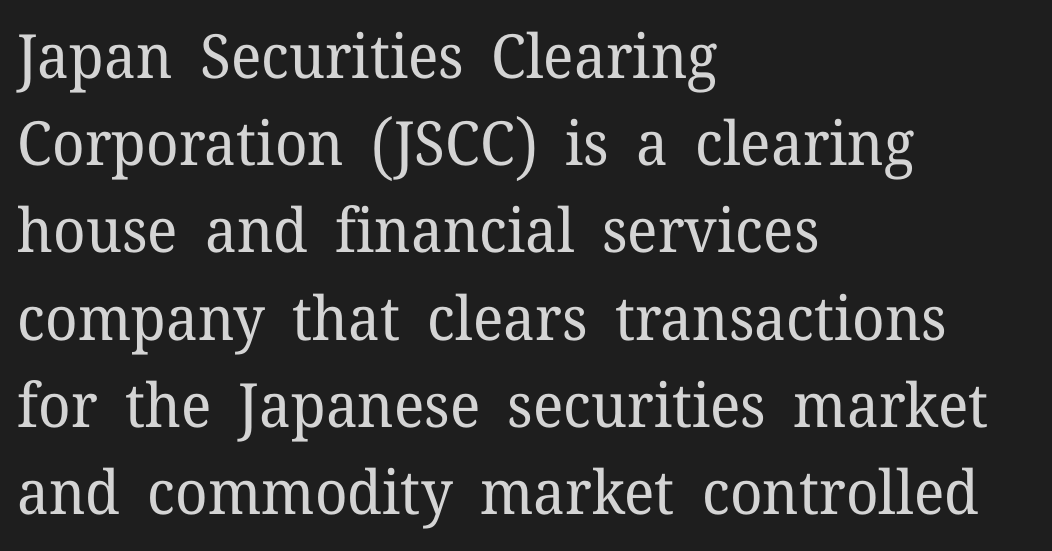
Q: Is the text bold? A: No.
Q: Is the text italic (slanted)? A: No, it is upright.
Q: Is the typeface a serif or a sans-serif typeface? A: Serif.
Q: Is the text underlined? A: No.
Q: How is the paragraph aligned? A: Left-aligned.
Q: Is the spacing between letters normal or unusually wide? A: Normal.
Q: Is the spacing between lines tight, normal or loose? A: Normal.
Q: Width (condensed, normal, or wide)? A: Normal.
Q: Stroke contrast? A: Low.
Q: x-height? A: Medium.
Q: Monospaced? A: No.
